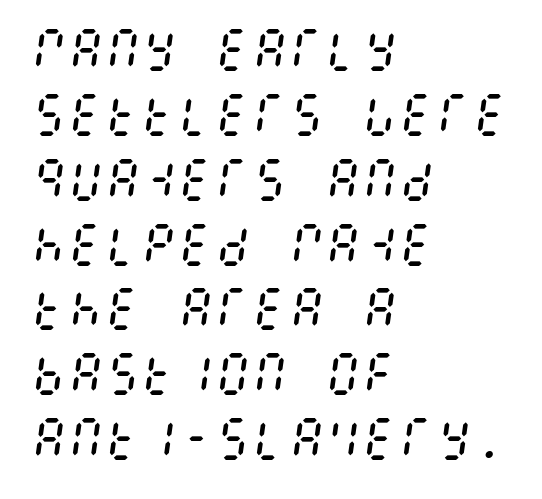
{"italic": "yes", "lean": "right", "slant_degrees": 8, "bold": "no", "weight": "regular", "width": "condensed", "stroke_contrast": "medium", "x_height": "large", "underline": "no", "align": "left", "line_spacing": "normal", "line_spacing_ratio": 1.41, "letter_spacing": "normal", "letter_spacing_em": 0.0, "glyph_px": 46}
